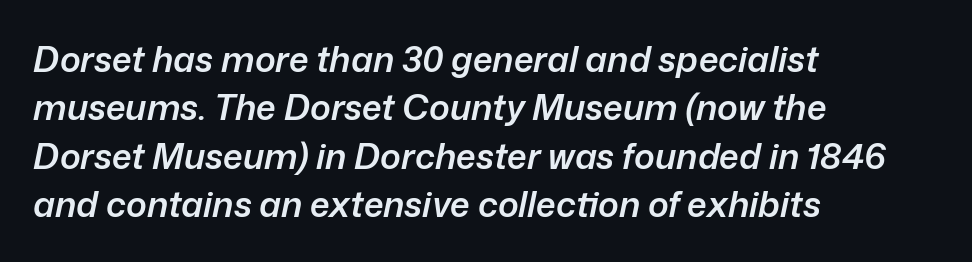
Underlining? Definitely not there. This is oblique type, the kind used for emphasis or titles. Typographic density is moderately raised because the face is semibold. Horizontal alignment here is leftward, the default for most running prose. Note the varied advance widths — an 'i' is clearly narrower than an 'm'. Each new line begins a customary step beneath the previous one.
